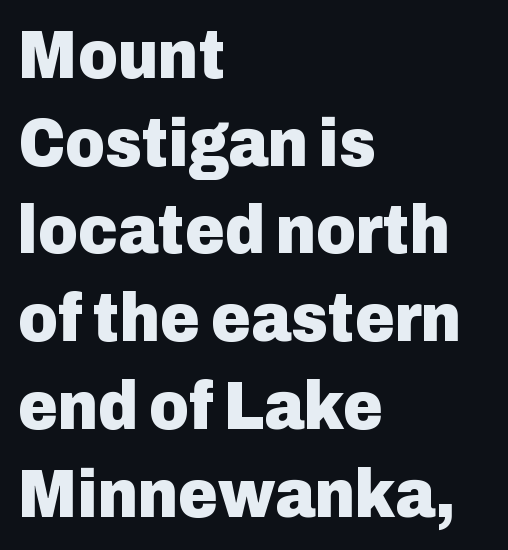
The image shows 68 px heavy sans-serif type, upright; set left-aligned, normal line spacing (1.29x), normal letter spacing, not underlined; low stroke contrast and a medium x-height.
